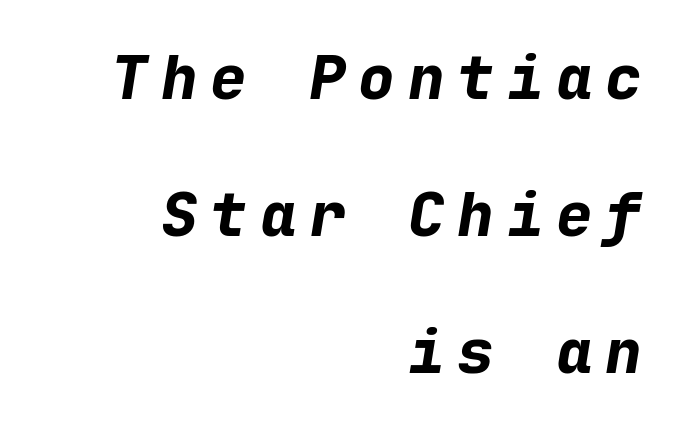
Fixed-width glyphs throughout — classic coding-font behaviour. Each row of text sits above clean, open space. These lines stand farther apart than default settings would place them. Caption: multi-line text, flush right, ragged left. Is the type slanted? Yes — the strokes lean at a clear angle. Tracking value appears strongly positive — letters spread wide.
